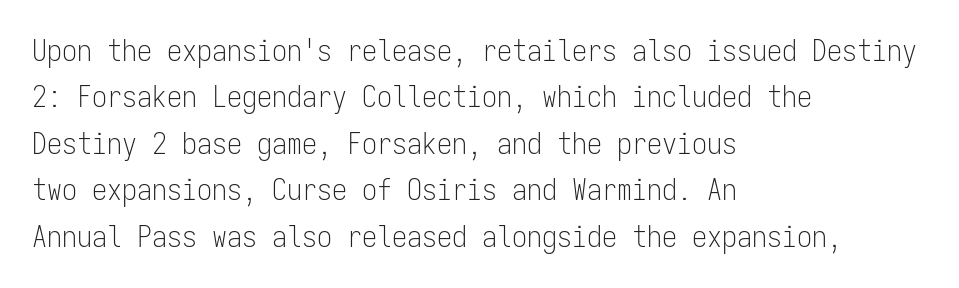
{"serif": "no", "italic": "no", "bold": "no", "weight": "light", "width": "condensed", "stroke_contrast": "low", "x_height": "medium", "monospaced": "yes", "underline": "no", "align": "left", "line_spacing": "normal", "line_spacing_ratio": 1.55, "letter_spacing": "normal", "letter_spacing_em": 0.0, "glyph_px": 30}
